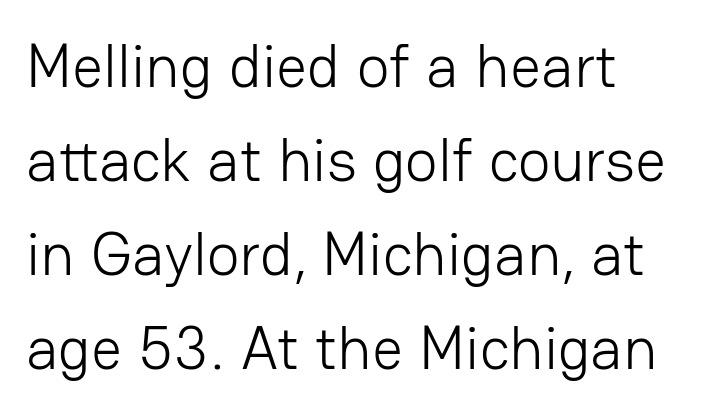
The image shows 61 px light sans-serif type, upright; set left-aligned, normal line spacing (1.54x), normal letter spacing, not underlined; low stroke contrast and a medium x-height.
